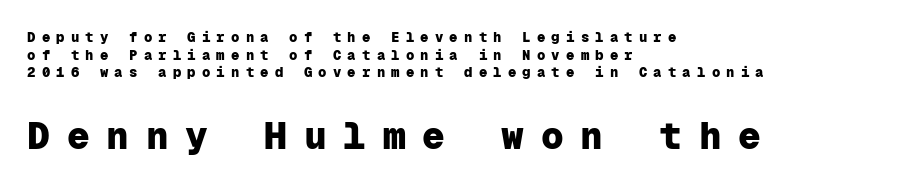
Q: Is the text bold? A: Yes.
Q: Is the text italic (slanted)? A: No, it is upright.
Q: Is the typeface a serif or a sans-serif typeface? A: Sans-serif.
Q: Is the text underlined? A: No.
Q: How is the paragraph aligned? A: Left-aligned.
Q: Is the spacing between letters normal or unusually wide? A: Unusually wide.
Q: Is the spacing between lines tight, normal or loose? A: Normal.
Q: Which block of text is set in a larger size, the first (top) or the second (bottom)? A: The second (bottom) one.
Q: Width (condensed, normal, or wide)? A: Normal.
Q: Stroke contrast? A: Low.
Q: x-height? A: Medium.
Q: Monospaced? A: Yes.
